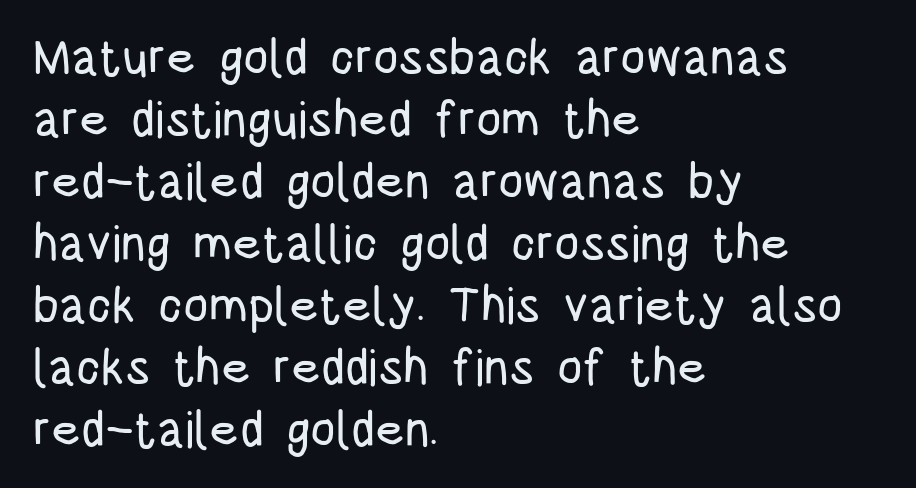
These lines keep a tight, regular rhythm from letter to letter. Are there feet on the stems? There aren't — it's a sans. The type sits square on the baseline with zero lean. Any mark beneath the type? The region is blank. Left-aligned paragraph, ragged on the right.
